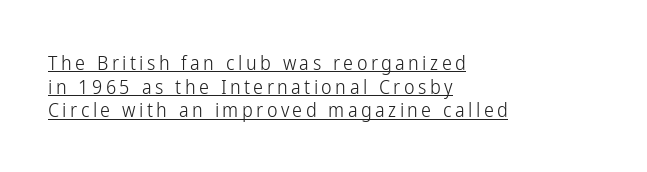
{"italic": "no", "bold": "no", "underline": "yes", "align": "left", "line_spacing_ratio": 1.18, "glyph_px": 20}
